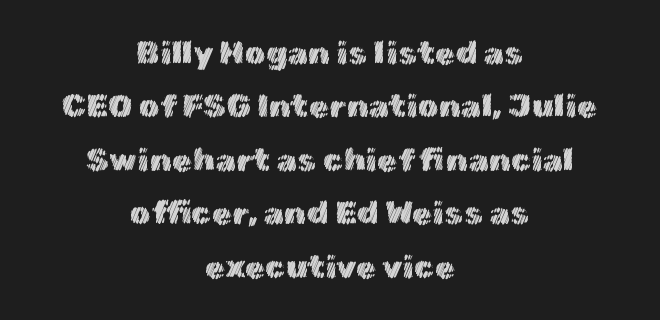
Quick note: interline space is typical. Glance below the letters and you will spot only blank space. These lines were composed using upright roman letters. This sample has the flowing, uneven cadence of proportional lettering. Which margin do the lines hug? Neither — every line sits in the middle. Tracking here is standard; glyphs follow each other at the usual distance.
